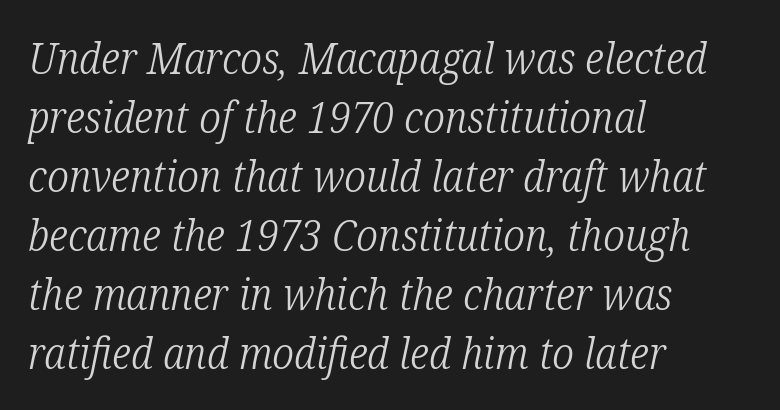
Q: Is the text bold? A: No.
Q: Is the text italic (slanted)? A: Yes, it leans right by about 12 degrees.
Q: Is the typeface a serif or a sans-serif typeface? A: Serif.
Q: Is the text underlined? A: No.
Q: How is the paragraph aligned? A: Left-aligned.
Q: Is the spacing between letters normal or unusually wide? A: Normal.
Q: Is the spacing between lines tight, normal or loose? A: Normal.
Q: Width (condensed, normal, or wide)? A: Condensed.
Q: Stroke contrast? A: Low.
Q: x-height? A: Medium.
Q: Monospaced? A: No.
